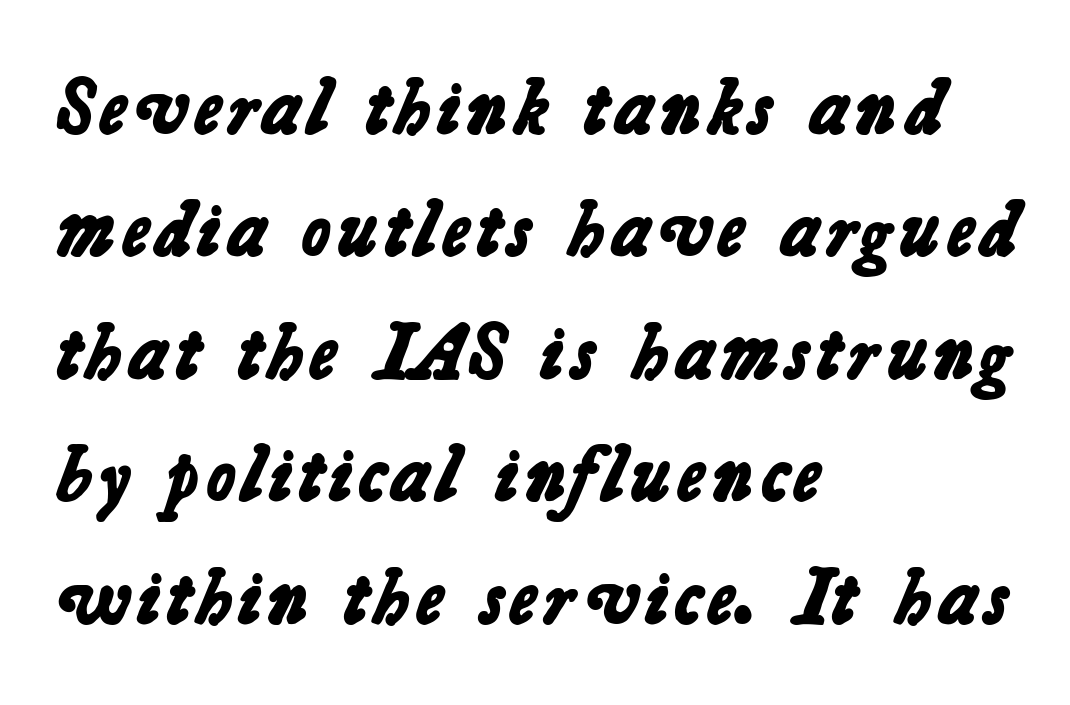
Q: Is the text bold? A: Yes.
Q: Is the typeface a serif or a sans-serif typeface? A: Sans-serif.
Q: Is the text underlined? A: No.
Q: How is the paragraph aligned? A: Left-aligned.
Q: Is the spacing between letters normal or unusually wide? A: Normal.
Q: Is the spacing between lines tight, normal or loose? A: Normal.
Q: Width (condensed, normal, or wide)? A: Normal.
Q: Stroke contrast? A: Low.
Q: x-height? A: Medium.
Q: Monospaced? A: No.
